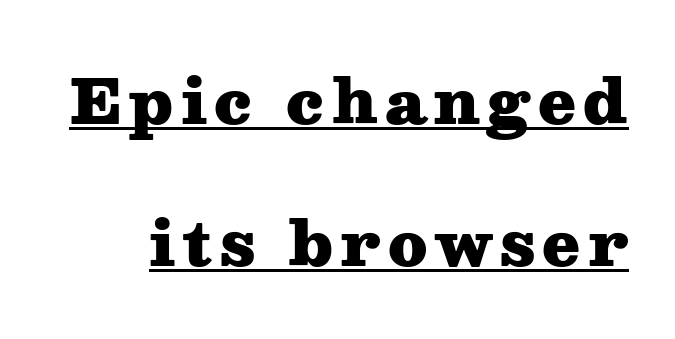
The image shows 61 px heavy, wide serif type, upright; set loose line spacing (2.32x), underlined; medium stroke contrast and a medium x-height.
